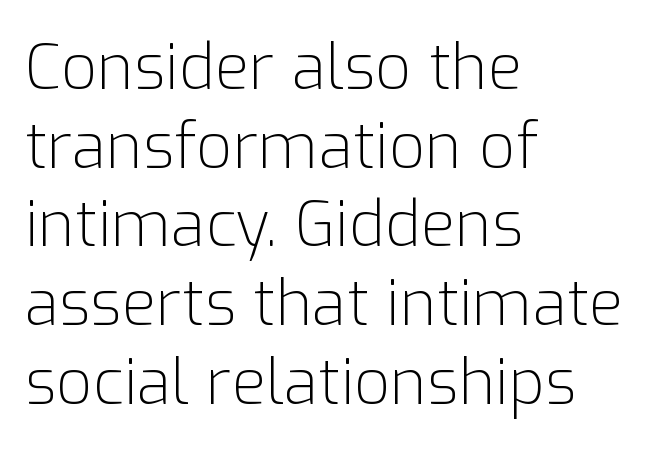
The image shows 63 px light sans-serif type, upright; set left-aligned, normal line spacing (1.25x), normal letter spacing, not underlined; low stroke contrast and a medium x-height.
